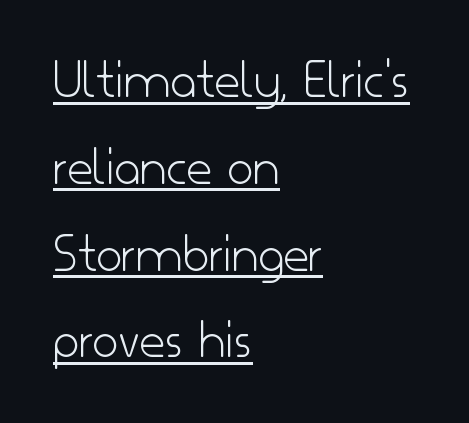
Spacing between characters is what you'd get straight out of the box. This rendering uses left alignment, leaving the right contour irregular. The specimen includes a rule beneath the text block's lines. On a weight scale, this lands at 450 or below. Each letter's strokes conclude bluntly, with no projecting serifs.
